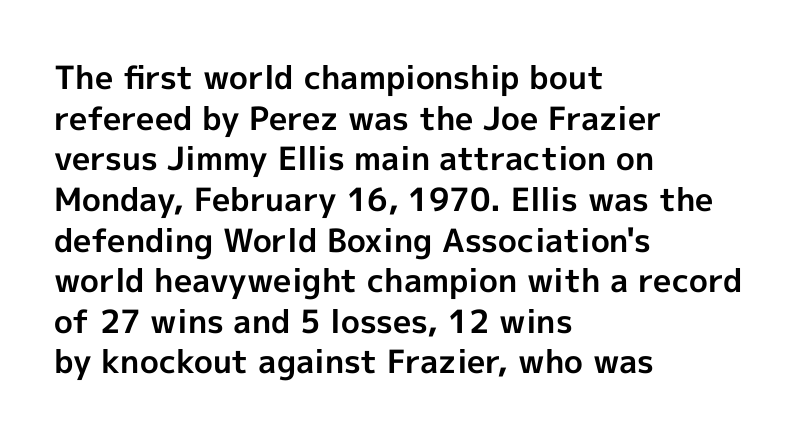
The image shows 32 px bold sans-serif type, upright; set left-aligned, normal line spacing (1.27x), normal letter spacing, not underlined; a medium x-height.
